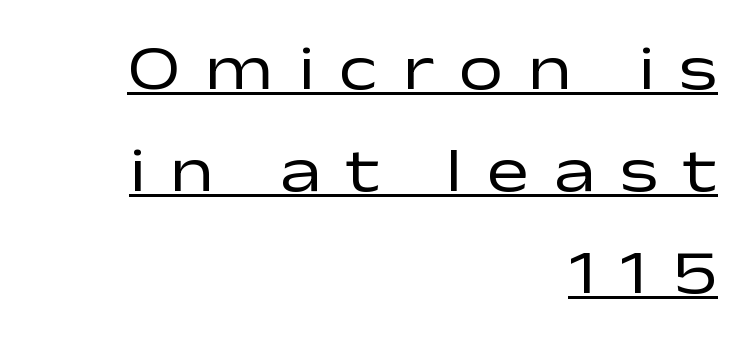
The image shows 63 px regular-weight, wide sans-serif type, upright; set right-aligned, normal line spacing (1.62x), unusually wide letter spacing (+0.39 em), underlined; low stroke contrast and a medium x-height.
